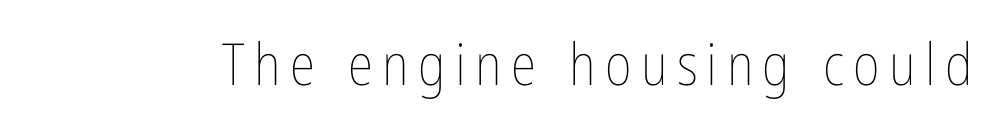
The image shows 58 px thin, condensed type, upright; set not underlined; low stroke contrast and a medium x-height.
